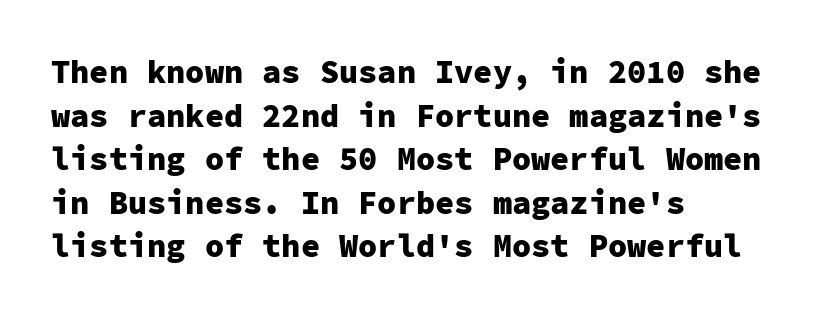
This rendering employs a face without finishing strokes, i.e., a sans-serif. Vertical spacing — default. Default kerning and tracking; the words read as compact shapes. Does the lettering tilt? It doesn't — this is upright.
